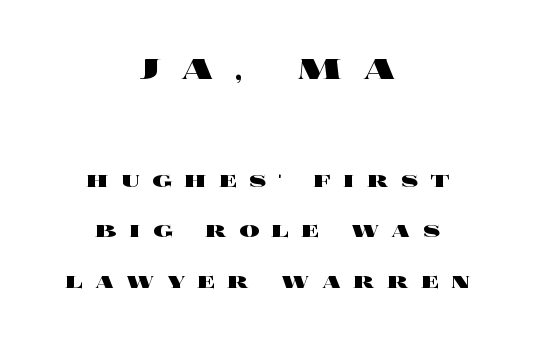
{"italic": "no", "bold": "yes", "weight": "heavy", "width": "wide", "x_height": "large", "monospaced": "no", "underline": "no", "align": "center", "line_spacing": "loose", "line_spacing_ratio": 2.03, "letter_spacing": "wide", "letter_spacing_em": 0.48, "larger_block": "first", "size_ratio": 1.72, "glyph_px": 43}
